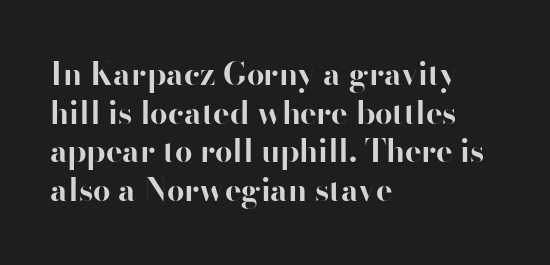
{"serif": "no", "italic": "no", "bold": "yes", "weight": "bold", "width": "normal", "stroke_contrast": "high", "x_height": "small", "monospaced": "no", "underline": "no", "align": "left", "line_spacing": "normal", "line_spacing_ratio": 1.25, "letter_spacing": "normal", "letter_spacing_em": 0.0, "glyph_px": 31}
